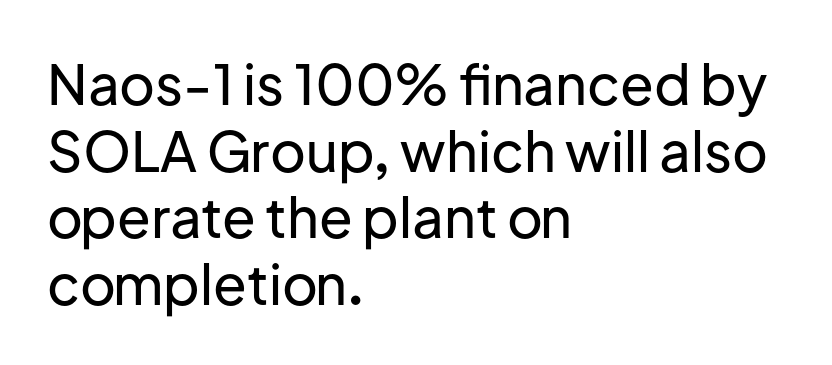
Q: Is the text italic (slanted)? A: No, it is upright.
Q: Is the typeface a serif or a sans-serif typeface? A: Sans-serif.
Q: Is the text underlined? A: No.
Q: How is the paragraph aligned? A: Left-aligned.
Q: Is the spacing between letters normal or unusually wide? A: Normal.
Q: Width (condensed, normal, or wide)? A: Normal.
Q: Stroke contrast? A: Low.
Q: x-height? A: Medium.
Q: Monospaced? A: No.
